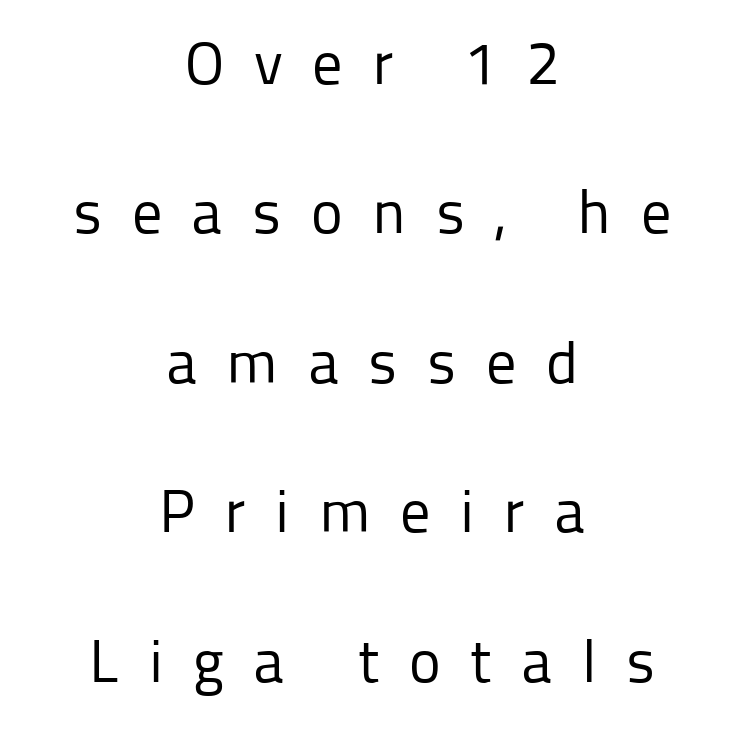
A quiet, ordinary-to-light weight characterises the typeface. To sum up the face: it is a sans, with no serifs. Decoration check: the copy has no underline. The letters stand straight up with perfectly vertical stems. The tracking jumps out immediately: characters are airy and widely separated.
